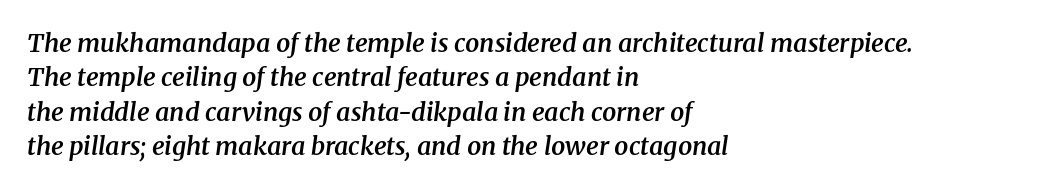
{"italic": "yes", "lean": "right", "slant_degrees": 8, "bold": "semi", "underline": "no", "align": "left", "line_spacing": "normal", "line_spacing_ratio": 1.38, "letter_spacing": "normal", "letter_spacing_em": 0.0, "glyph_px": 25}
